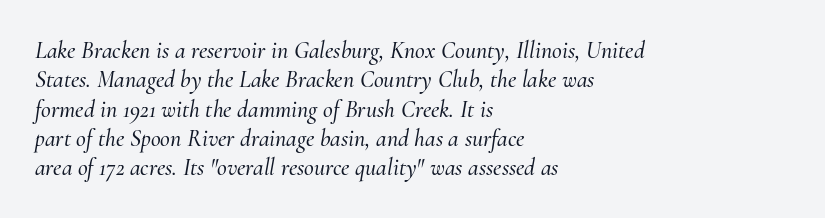
Just letters on the line, the space beneath them empty. In terms of letterspacing, this is plain default setting. Designer's note — italics engaged. Line starts are locked; line ends wander.
